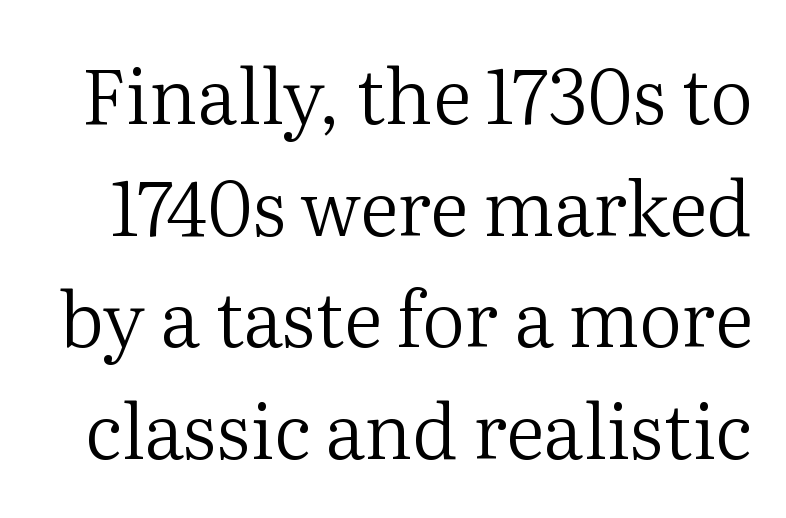
{"serif": "yes", "italic": "no", "bold": "no", "weight": "regular", "width": "normal", "stroke_contrast": "medium", "x_height": "medium", "monospaced": "no", "underline": "no", "line_spacing": "normal", "line_spacing_ratio": 1.47, "letter_spacing": "normal", "letter_spacing_em": 0.0, "glyph_px": 76}
